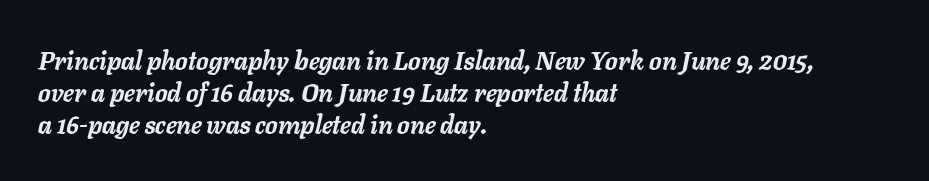
Would a proofreader flag this as italicized? Yes. Letter spacing: default. A bare baseline throughout the passage. The typesetter chose a ragged-right arrangement here. This block has exactly the height ordinary leading produces. Strokes here are thick enough to call this a true bold.
